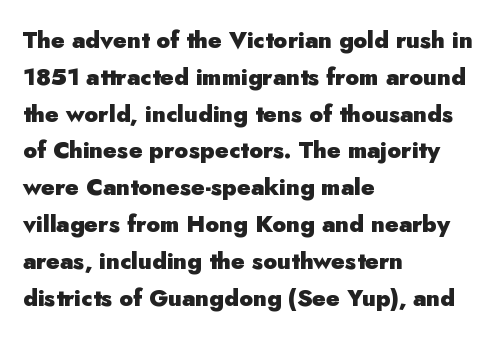
Q: Is the text bold? A: Yes.
Q: Is the text italic (slanted)? A: No, it is upright.
Q: Is the text underlined? A: No.
Q: How is the paragraph aligned? A: Left-aligned.
Q: Is the spacing between letters normal or unusually wide? A: Normal.
Q: Is the spacing between lines tight, normal or loose? A: Normal.
